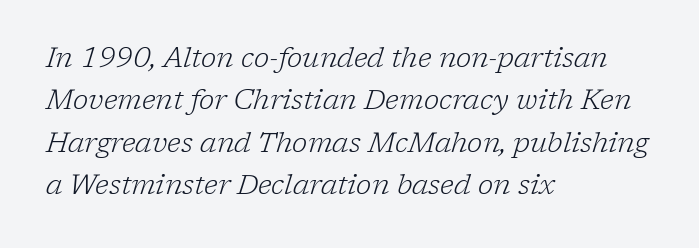
The image shows 28 px light serif type, italic (leaning right); set left-aligned, normal line spacing (1.51x), normal letter spacing, not underlined; low stroke contrast and a medium x-height.
